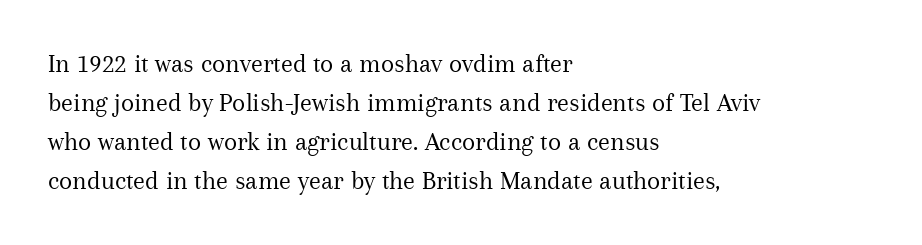
Q: Is the text bold? A: No.
Q: Is the text italic (slanted)? A: No, it is upright.
Q: Is the text underlined? A: No.
Q: How is the paragraph aligned? A: Left-aligned.
Q: Is the spacing between letters normal or unusually wide? A: Normal.
Q: Is the spacing between lines tight, normal or loose? A: Normal.
